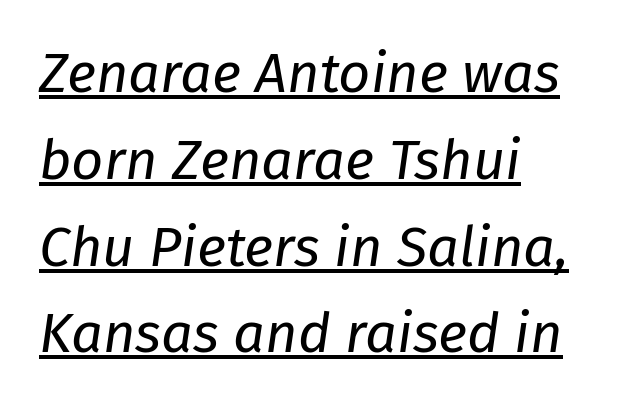
A typesetter would call this zero additional tracking. Decoration check: the copy is underlined. The text carries the slant typical of an italic or oblique font. On a weight scale, this lands at 450 or below.
